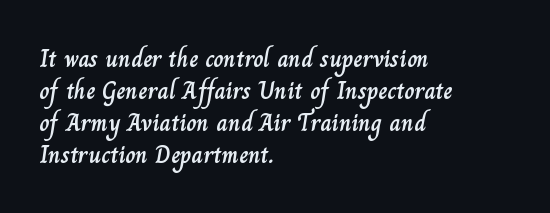
Q: Is the text italic (slanted)? A: Yes.
Q: Is the text underlined? A: No.
Q: How is the paragraph aligned? A: Left-aligned.
Q: Is the spacing between letters normal or unusually wide? A: Normal.
Q: Is the spacing between lines tight, normal or loose? A: Normal.
